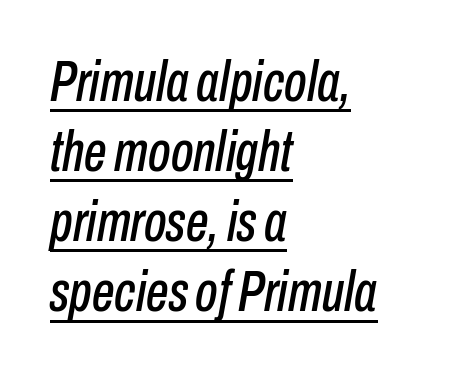
{"italic": "yes", "lean": "right", "slant_degrees": 10, "width": "condensed", "stroke_contrast": "low", "x_height": "medium", "monospaced": "no", "underline": "yes", "align": "left", "line_spacing_ratio": 1.23, "letter_spacing": "normal", "letter_spacing_em": 0.0, "glyph_px": 57}
